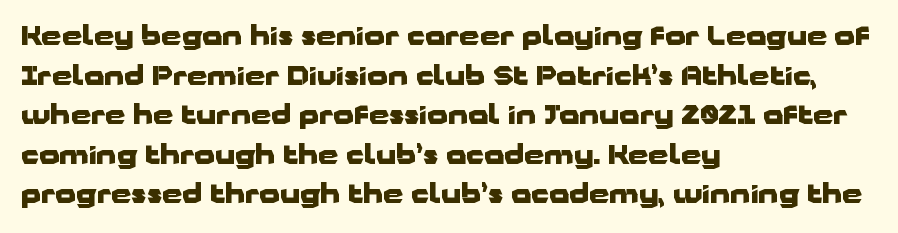
Q: Is the text bold? A: Yes.
Q: Is the text italic (slanted)? A: No, it is upright.
Q: Is the text underlined? A: No.
Q: How is the paragraph aligned? A: Left-aligned.
Q: Is the spacing between letters normal or unusually wide? A: Normal.
Q: Is the spacing between lines tight, normal or loose? A: Normal.
